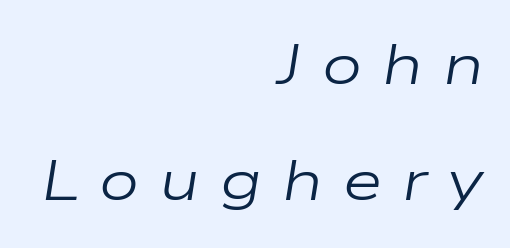
The image shows 57 px regular-weight, wide type, italic (leaning right); set right-aligned, loose line spacing (2.04x), unusually wide letter spacing (+0.35 em), not underlined; low stroke contrast and a medium x-height.
